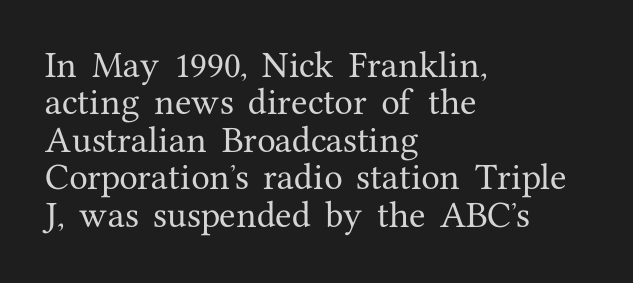
{"serif": "yes", "italic": "no", "width": "normal", "stroke_contrast": "medium", "x_height": "medium", "monospaced": "no", "underline": "no", "align": "left", "line_spacing": "normal", "line_spacing_ratio": 1.25, "letter_spacing": "normal", "letter_spacing_em": 0.0, "glyph_px": 30}
